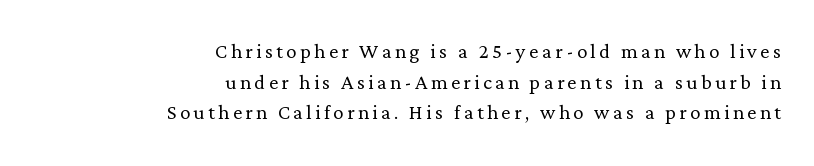
Q: Is the text bold? A: No.
Q: Is the text italic (slanted)? A: No, it is upright.
Q: Is the text underlined? A: No.
Q: How is the paragraph aligned? A: Right-aligned.
